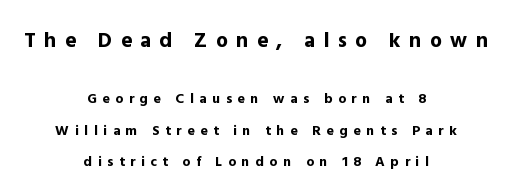
The typesetting leans heavy: a genuine bold. The baseline area is clear. How would I describe the line gaps? Wide and relaxed. Note: larger setting up top, smaller setting below. This is the regular roman posture of the typeface. What stands out about the letter spacing? Its width — letters are far apart.
